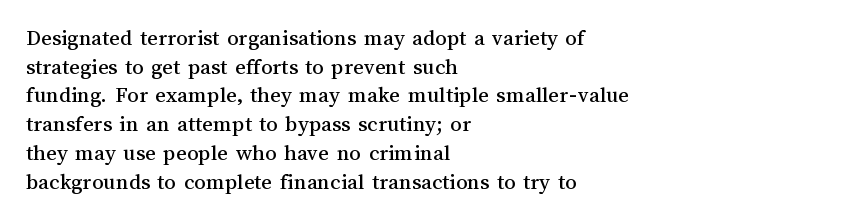
The image shows 23 px text type, upright; set left-aligned, normal line spacing (1.25x), normal letter spacing, not underlined.
